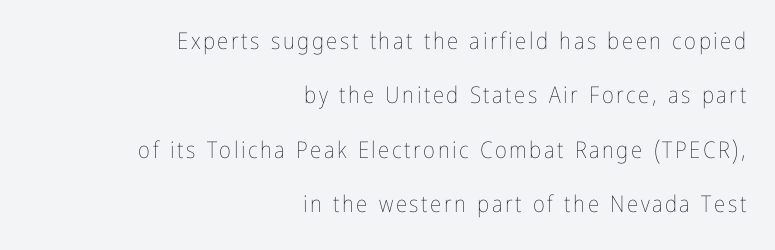
The image shows 23 px text type, upright; set right-aligned, loose line spacing (2.36x), not underlined.
